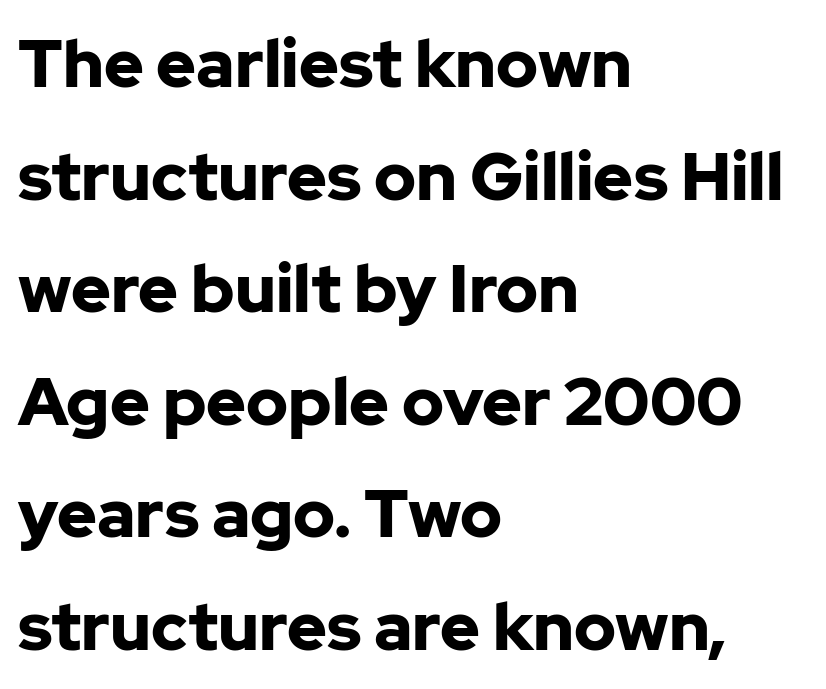
The image shows 67 px bold sans-serif type, upright; set left-aligned, normal line spacing (1.68x), normal letter spacing, not underlined; low stroke contrast and a medium x-height.
